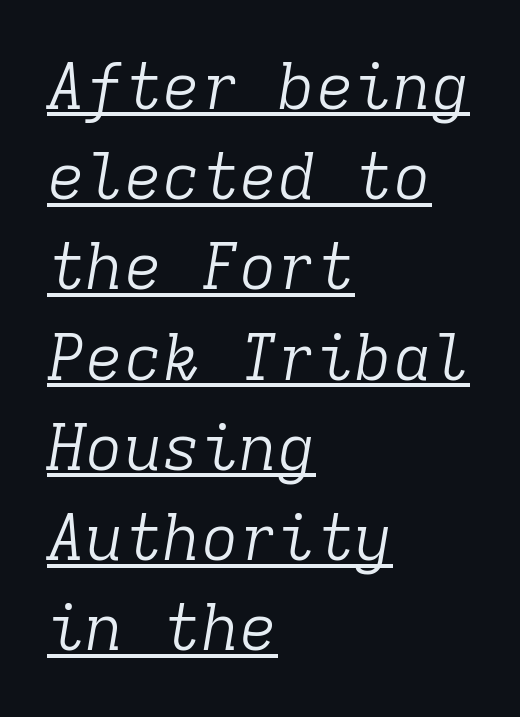
{"serif": "yes", "italic": "yes", "lean": "right", "slant_degrees": 9, "bold": "no", "weight": "light", "width": "normal", "stroke_contrast": "low", "x_height": "medium", "monospaced": "yes", "underline": "yes", "align": "left", "line_spacing": "normal", "line_spacing_ratio": 1.41, "letter_spacing": "normal", "letter_spacing_em": 0.0, "glyph_px": 64}
